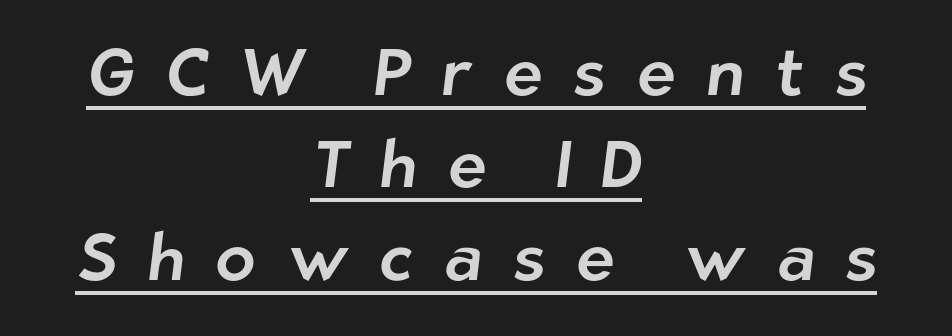
{"serif": "no", "width": "normal", "stroke_contrast": "low", "x_height": "medium", "monospaced": "no", "underline": "yes", "align": "center", "line_spacing": "normal", "line_spacing_ratio": 1.4, "letter_spacing": "wide", "letter_spacing_em": 0.46, "glyph_px": 66}
